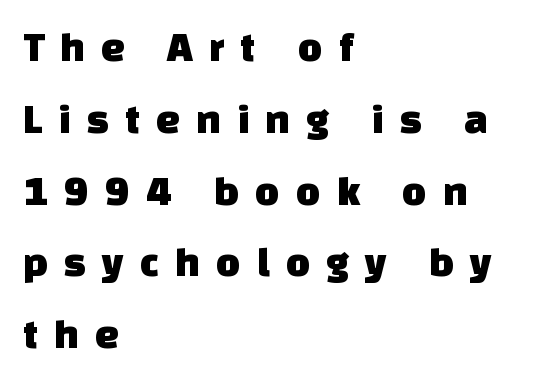
{"serif": "no", "width": "normal", "stroke_contrast": "low", "x_height": "large", "monospaced": "no", "underline": "no", "align": "left", "line_spacing_ratio": 1.71, "letter_spacing": "wide", "letter_spacing_em": 0.38, "glyph_px": 42}
